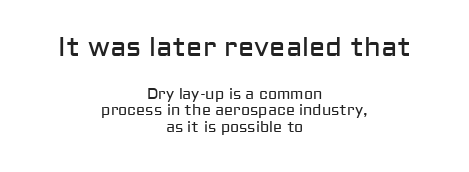
The image shows 27 px text type, upright; set centered, tight line spacing (1.11x), normal letter spacing, not underlined; the first (top) block is 1.8x larger.
